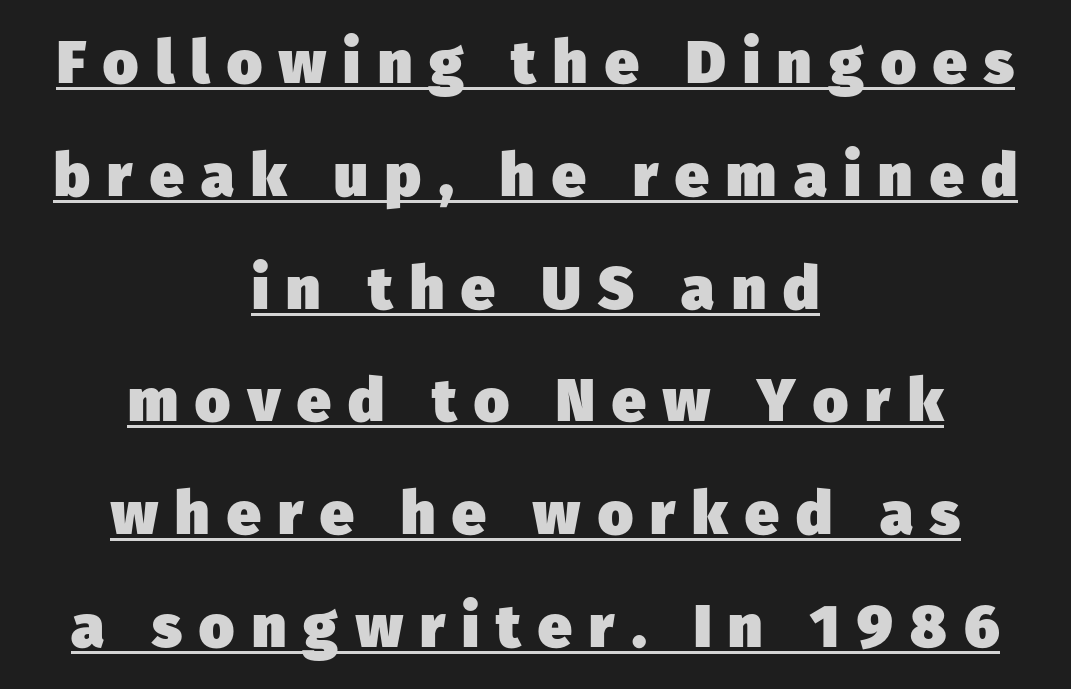
Q: Is the text bold? A: Yes.
Q: Is the typeface a serif or a sans-serif typeface? A: Sans-serif.
Q: Is the text underlined? A: Yes.
Q: How is the paragraph aligned? A: Centered.
Q: Is the spacing between letters normal or unusually wide? A: Unusually wide.
Q: Width (condensed, normal, or wide)? A: Normal.
Q: Stroke contrast? A: Low.
Q: x-height? A: Medium.
Q: Monospaced? A: No.
